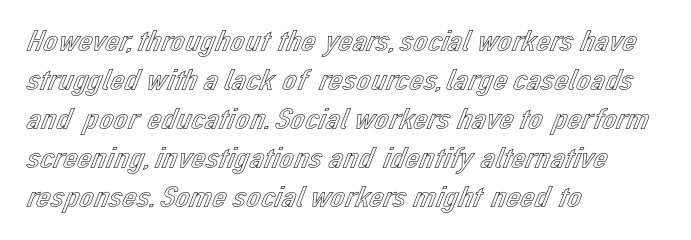
Q: Is the text italic (slanted)? A: Yes.
Q: Is the text underlined? A: No.
Q: How is the paragraph aligned? A: Left-aligned.
Q: Is the spacing between letters normal or unusually wide? A: Normal.
Q: Width (condensed, normal, or wide)? A: Normal.
Q: x-height? A: Medium.
Q: Monospaced? A: No.
